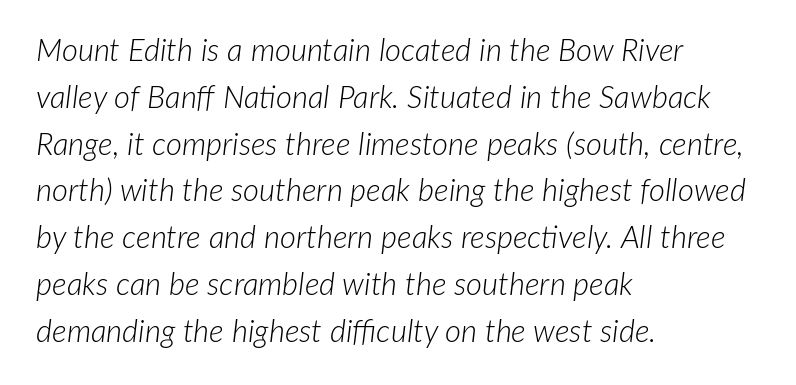
Q: Is the text bold? A: No.
Q: Is the text italic (slanted)? A: Yes, it leans right by about 7 degrees.
Q: Is the text underlined? A: No.
Q: How is the paragraph aligned? A: Left-aligned.
Q: Is the spacing between letters normal or unusually wide? A: Normal.
Q: Is the spacing between lines tight, normal or loose? A: Normal.
Q: Width (condensed, normal, or wide)? A: Normal.
Q: Stroke contrast? A: Low.
Q: x-height? A: Medium.
Q: Monospaced? A: No.
